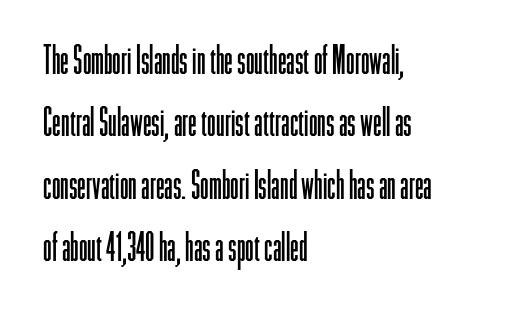
A normal amount of white space separates one row of letters from the next. Tall strokes in this sample are plumb rather than angled. Each letter keeps its own natural width here, so spacing adapts to shape. Each row of text sits above clean, open space.
